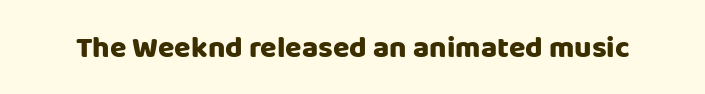
Q: Is the text bold? A: Yes.
Q: Is the text italic (slanted)? A: No, it is upright.
Q: Is the typeface a serif or a sans-serif typeface? A: Sans-serif.
Q: Is the text underlined? A: No.
Q: Is the spacing between letters normal or unusually wide? A: Normal.
Q: Width (condensed, normal, or wide)? A: Normal.
Q: Stroke contrast? A: Low.
Q: x-height? A: Large.
Q: Monospaced? A: No.
